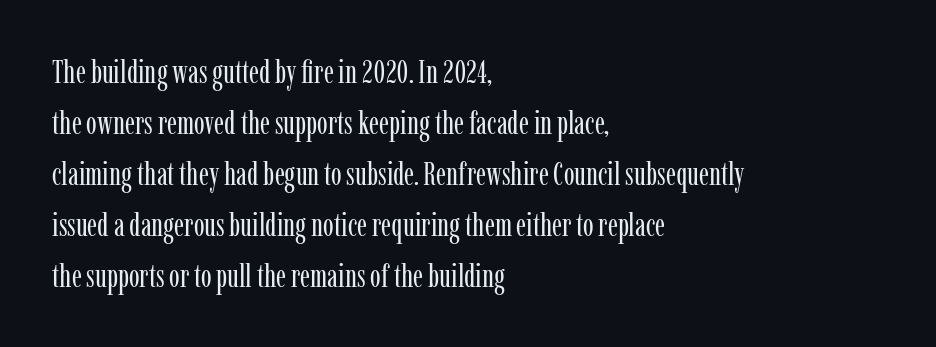
The image shows 32 px regular-weight, condensed serif type, upright; set left-aligned, normal line spacing (1.59x), normal letter spacing, not underlined; low stroke contrast and a medium x-height.
